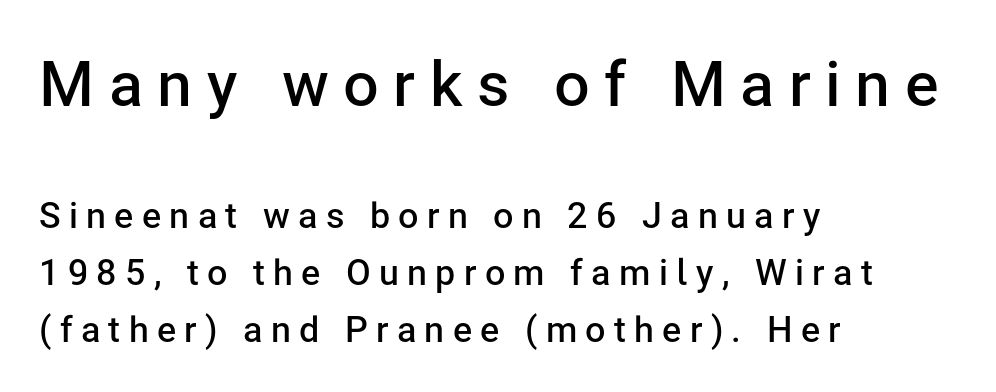
Q: Is the text bold? A: Semi-bold.
Q: Is the text italic (slanted)? A: No, it is upright.
Q: Is the typeface a serif or a sans-serif typeface? A: Sans-serif.
Q: Is the text underlined? A: No.
Q: How is the paragraph aligned? A: Left-aligned.
Q: Is the spacing between letters normal or unusually wide? A: Unusually wide.
Q: Is the spacing between lines tight, normal or loose? A: Normal.
Q: Which block of text is set in a larger size, the first (top) or the second (bottom)? A: The first (top) one.
Q: Width (condensed, normal, or wide)? A: Normal.
Q: Stroke contrast? A: Low.
Q: x-height? A: Medium.
Q: Monospaced? A: No.
